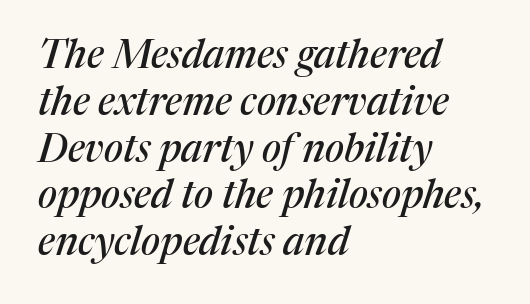
Students, note that the glyphs here touch the page at normal intervals. Do the characters align in a grid? No, the font is proportional. The zone under the glyphs is completely vacant. A typesetter would mark this as italic. One-word summary of the alignment: left. Does the type have serifs? Yes, each stem ends in a small foot.
